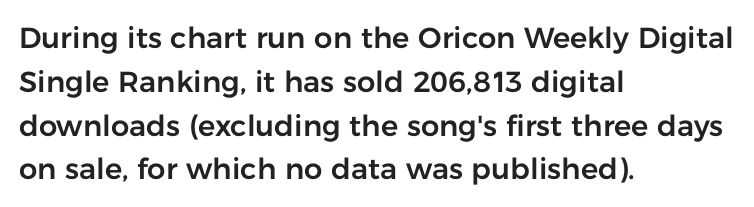
The image shows 29 px sans-serif type, upright; set left-aligned, normal line spacing (1.51x), normal letter spacing, not underlined; low stroke contrast and a medium x-height.
